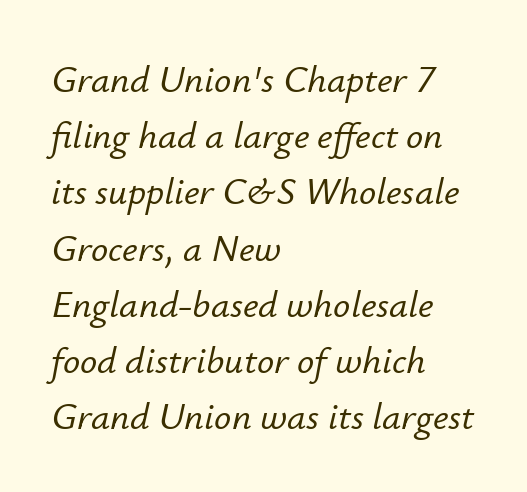
The image shows 38 px text type, italic (leaning right); set left-aligned, normal line spacing (1.48x), normal letter spacing, not underlined; low stroke contrast and a small x-height.
